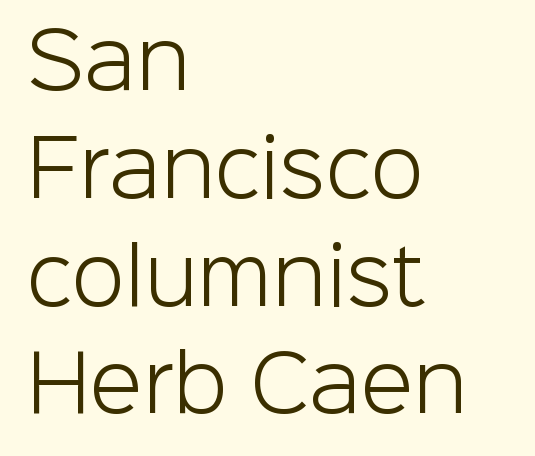
{"serif": "no", "italic": "no", "bold": "no", "weight": "light", "width": "normal", "stroke_contrast": "low", "x_height": "medium", "monospaced": "no", "underline": "no", "align": "left", "line_spacing": "normal", "line_spacing_ratio": 1.4, "letter_spacing": "normal", "letter_spacing_em": 0.0, "glyph_px": 77}
